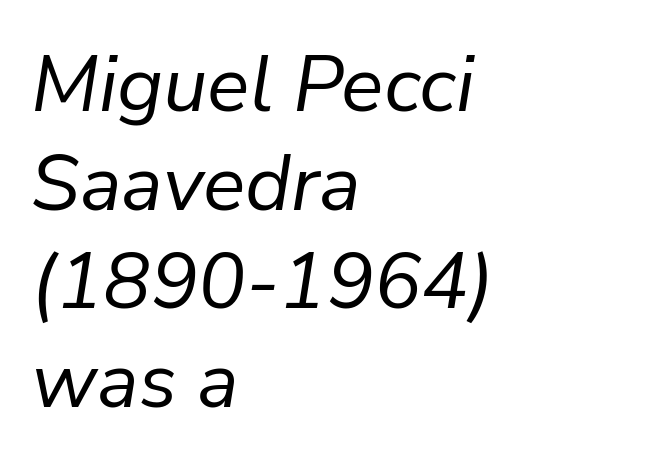
Q: Is the text bold? A: No.
Q: Is the text italic (slanted)? A: Yes, it leans right by about 9 degrees.
Q: Is the text underlined? A: No.
Q: How is the paragraph aligned? A: Left-aligned.
Q: Is the spacing between letters normal or unusually wide? A: Normal.
Q: Is the spacing between lines tight, normal or loose? A: Normal.
Q: Width (condensed, normal, or wide)? A: Normal.
Q: Stroke contrast? A: Low.
Q: x-height? A: Medium.
Q: Monospaced? A: No.
